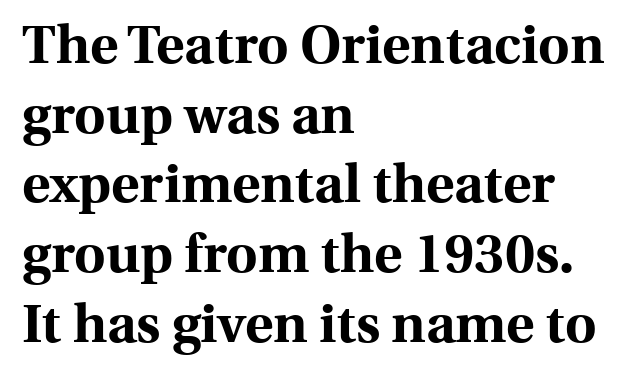
Q: Is the text bold? A: Yes.
Q: Is the text italic (slanted)? A: No, it is upright.
Q: Is the typeface a serif or a sans-serif typeface? A: Serif.
Q: Is the text underlined? A: No.
Q: How is the paragraph aligned? A: Left-aligned.
Q: Is the spacing between letters normal or unusually wide? A: Normal.
Q: Is the spacing between lines tight, normal or loose? A: Normal.
Q: Width (condensed, normal, or wide)? A: Normal.
Q: x-height? A: Medium.
Q: Monospaced? A: No.
